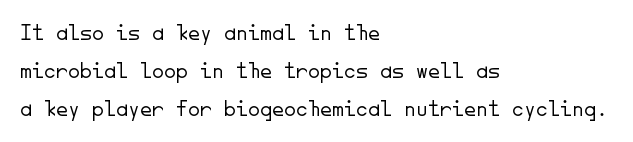
The image shows 24 px text type, upright; set left-aligned, normal line spacing (1.59x), normal letter spacing, not underlined.
